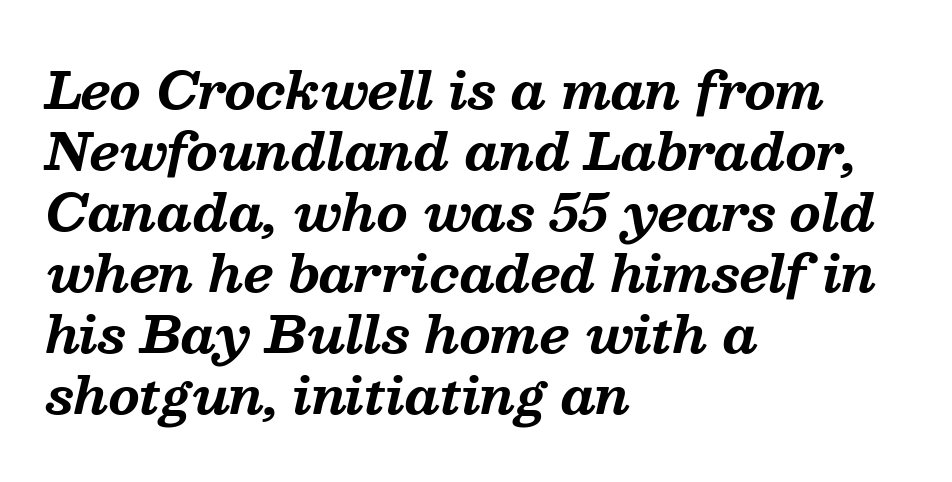
Rule under the text: the space is simply empty. The rendering uses natural spacing where letterforms have individual widths. These lines are composed in type with serifs. You'd pick this weight for a headline — it's a proper bold. Tracking here is standard; glyphs follow each other at the usual distance.
